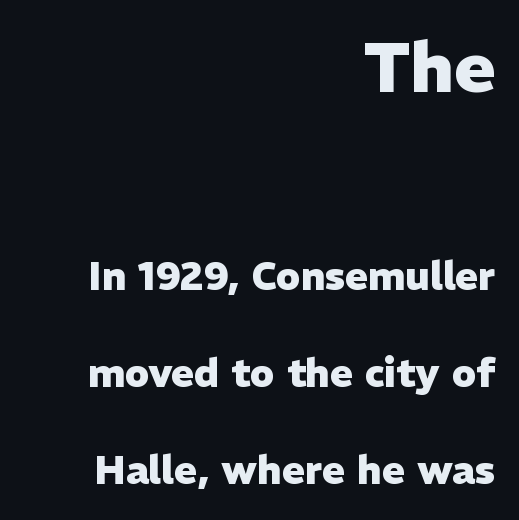
Character size in the leading block exceeds that of the trailing block. Each row of text sits above clean, open space. The face used here has the dense, thick strokes of a bold. Here the glyphs are tracked normally, forming tight word shapes. Alignment: flush right.
